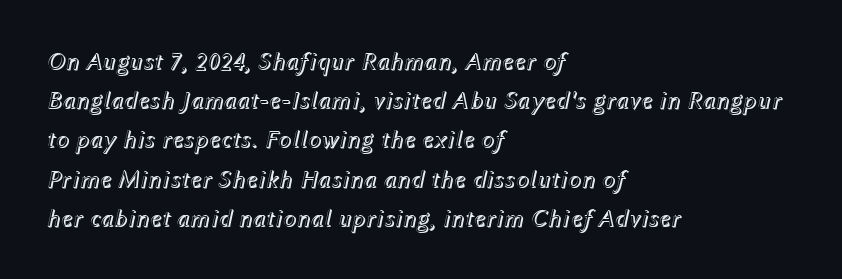
{"italic": "yes", "lean": "right", "slant_degrees": 12, "underline": "no", "align": "left", "line_spacing": "normal", "line_spacing_ratio": 1.57, "letter_spacing": "normal", "letter_spacing_em": 0.0, "glyph_px": 25}
